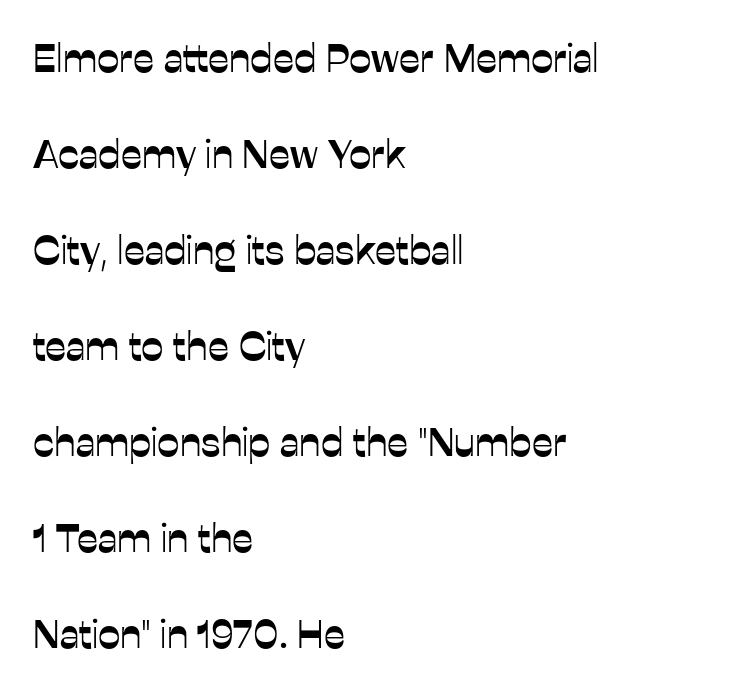
Line beginnings align vertically; line endings do not. Does the lettering tilt? It doesn't — this is upright. Tracking here is standard; glyphs follow each other at the usual distance. Varying glyph widths throughout — classic text-font behaviour.
